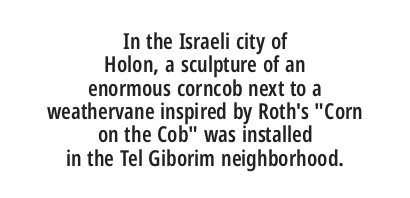
{"italic": "no", "bold": "semi", "underline": "no", "align": "center", "line_spacing": "tight", "line_spacing_ratio": 1.06, "letter_spacing": "normal", "letter_spacing_em": 0.0, "glyph_px": 22}
